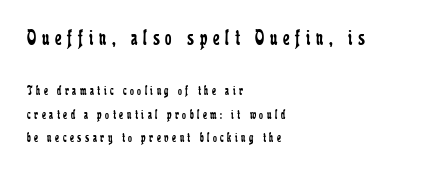
{"italic": "no", "bold": "no", "underline": "no", "align": "left", "line_spacing": "normal", "line_spacing_ratio": 1.68, "letter_spacing": "wide", "letter_spacing_em": 0.25, "larger_block": "first", "size_ratio": 1.64, "glyph_px": 23}
